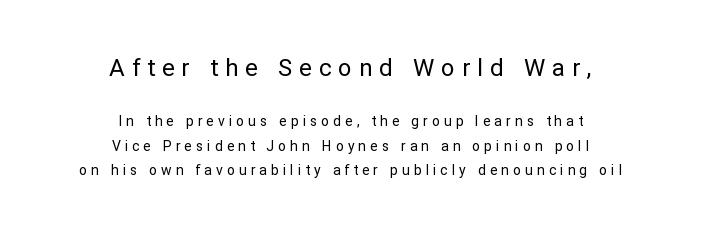
This is the regular roman posture of the typeface. Compare the two chunks: the upper has the greater cap height. Characters follow at a spacing far wider than the type designer built in. The lines in this sample share a center point and differ in where they start and stop. Is the type heavy? It reads as light-to-regular instead.
